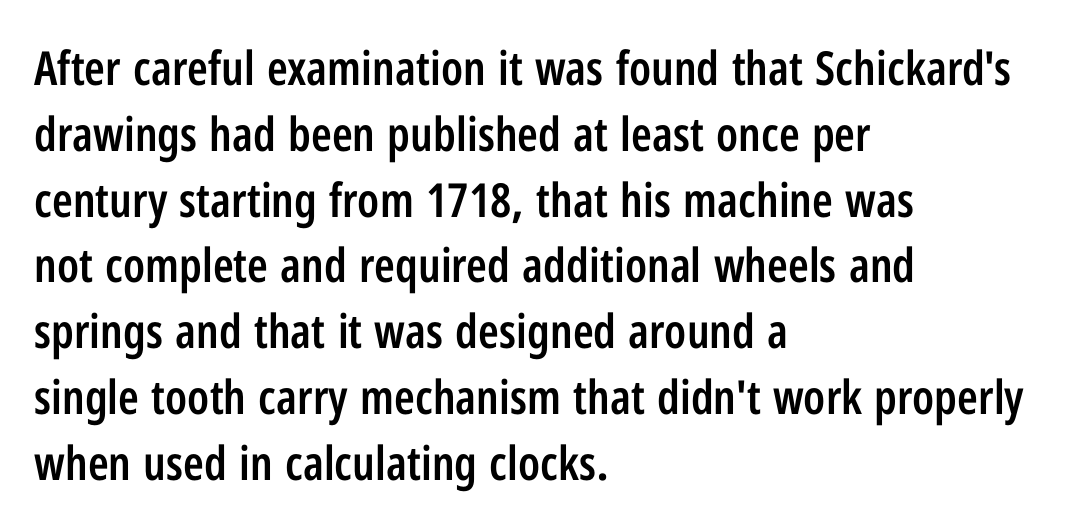
These lines are rendered in a variable-pitch font. Stems and bowls a touch heavier than normal — semibold. You can tell it's not italic because the verticals are truly vertical. The designer went with a sans here, leaving each stem footless.
